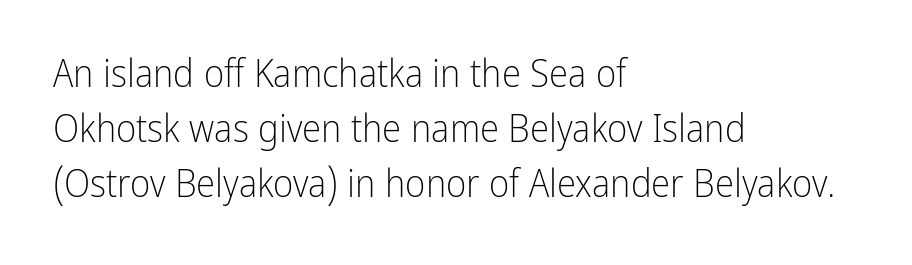
The image shows 39 px light, condensed sans-serif type, upright; set left-aligned, normal line spacing (1.41x), normal letter spacing, not underlined; low stroke contrast and a medium x-height.
